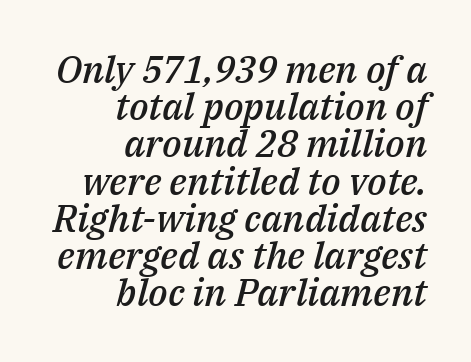
{"italic": "yes", "lean": "right", "slant_degrees": 14, "bold": "semi", "weight": "semibold", "width": "normal", "stroke_contrast": "medium", "x_height": "medium", "monospaced": "no", "underline": "no", "align": "right", "line_spacing": "tight", "line_spacing_ratio": 0.98, "letter_spacing": "normal", "letter_spacing_em": 0.0, "glyph_px": 38}
